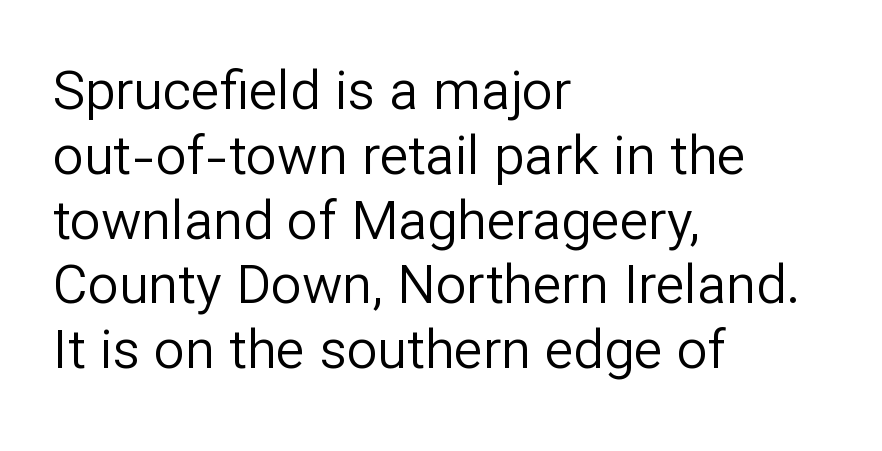
The image shows 54 px regular-weight sans-serif type, upright; set left-aligned, line spacing 1.2x, normal letter spacing, not underlined; low stroke contrast and a medium x-height.
